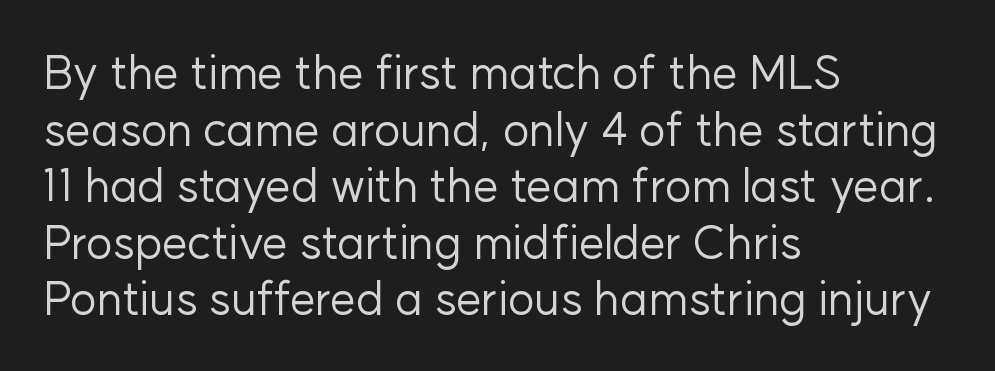
Q: Is the text bold? A: No.
Q: Is the text italic (slanted)? A: No, it is upright.
Q: Is the typeface a serif or a sans-serif typeface? A: Sans-serif.
Q: Is the text underlined? A: No.
Q: How is the paragraph aligned? A: Left-aligned.
Q: Is the spacing between letters normal or unusually wide? A: Normal.
Q: Width (condensed, normal, or wide)? A: Normal.
Q: Stroke contrast? A: Low.
Q: x-height? A: Medium.
Q: Monospaced? A: No.
